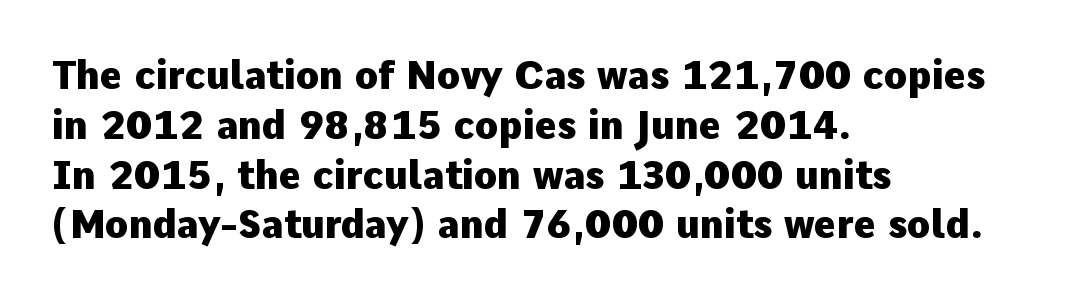
The image shows 38 px heavy sans-serif type, upright; set left-aligned, normal line spacing (1.31x), normal letter spacing, not underlined; low stroke contrast and a medium x-height.
